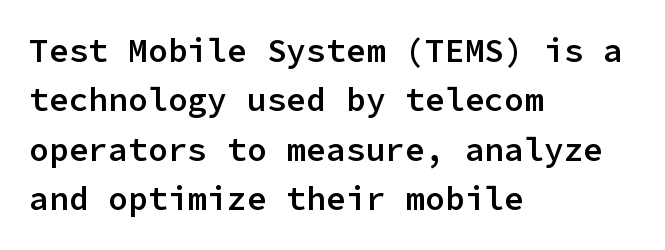
The image shows 33 px semibold sans-serif type, upright, monospaced; set left-aligned, normal line spacing (1.5x), normal letter spacing, not underlined; low stroke contrast and a medium x-height.
